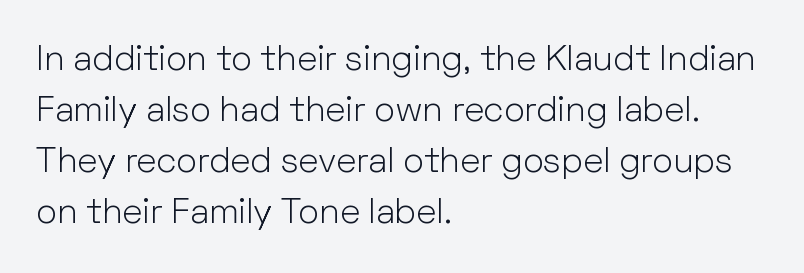
The image shows 35 px light sans-serif type, upright; set left-aligned, normal line spacing (1.46x), normal letter spacing, not underlined; low stroke contrast and a medium x-height.
